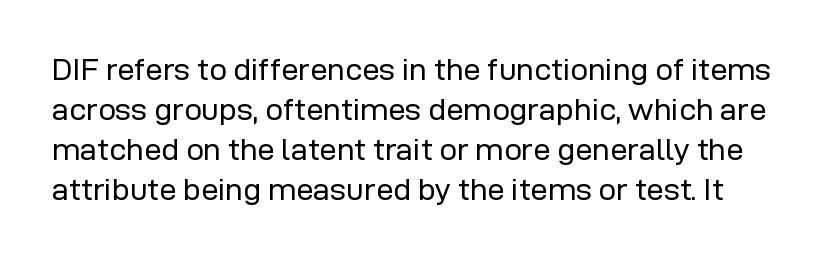
{"serif": "no", "italic": "no", "bold": "no", "weight": "regular", "width": "normal", "stroke_contrast": "low", "x_height": "medium", "monospaced": "no", "underline": "no", "line_spacing": "normal", "line_spacing_ratio": 1.29, "letter_spacing": "normal", "letter_spacing_em": 0.0, "glyph_px": 31}
